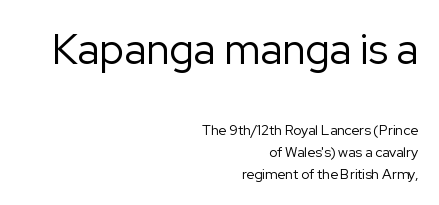
{"serif": "no", "italic": "no", "bold": "no", "weight": "regular", "width": "normal", "stroke_contrast": "low", "x_height": "medium", "monospaced": "no", "underline": "no", "align": "right", "line_spacing": "normal", "line_spacing_ratio": 1.56, "letter_spacing": "normal", "letter_spacing_em": 0.0, "larger_block": "first", "size_ratio": 3.0, "glyph_px": 42}
